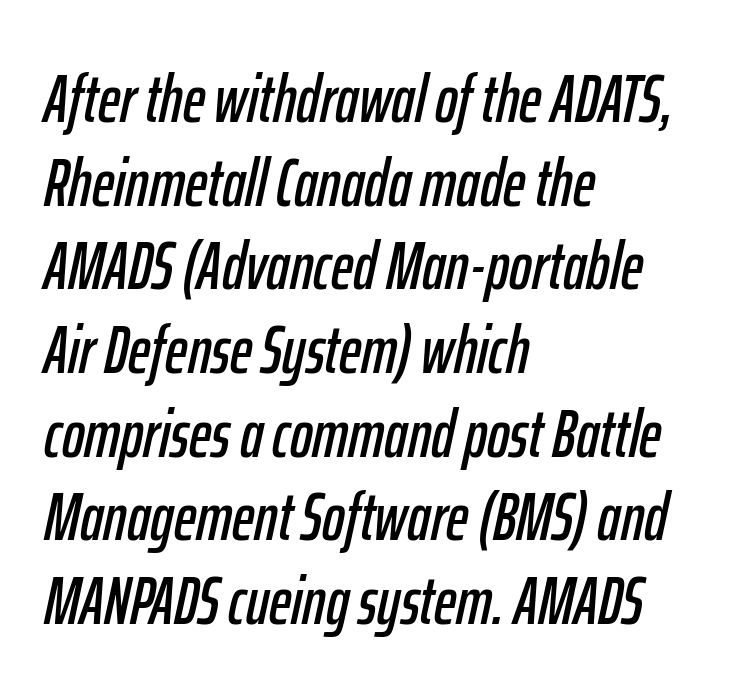
Alignment: flush left. Slant detected: the letters are inclined. Is this a fixed-width face? No — the glyphs have proportional, varying widths. Look at the tracking — it's just the regular setting, nothing added.
